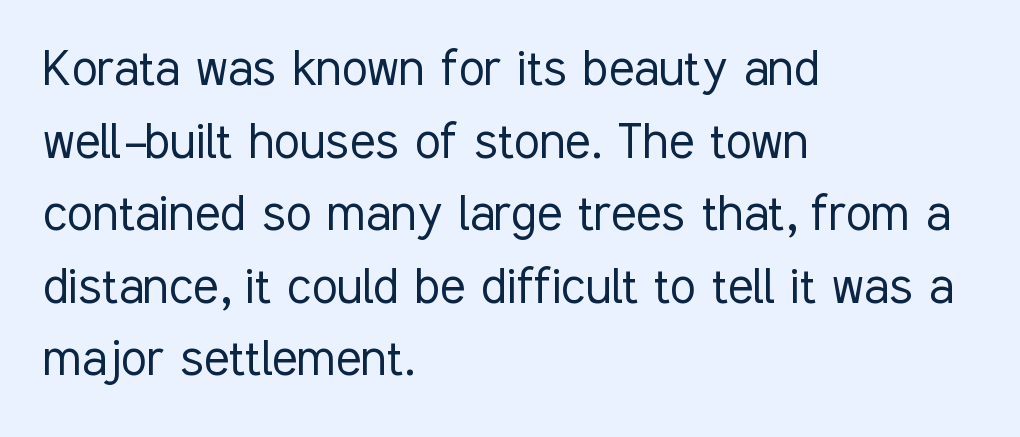
{"serif": "no", "italic": "no", "bold": "no", "weight": "light", "width": "condensed", "stroke_contrast": "low", "x_height": "medium", "monospaced": "no", "underline": "no", "align": "left", "line_spacing_ratio": 1.23, "letter_spacing": "normal", "letter_spacing_em": 0.0, "glyph_px": 59}
